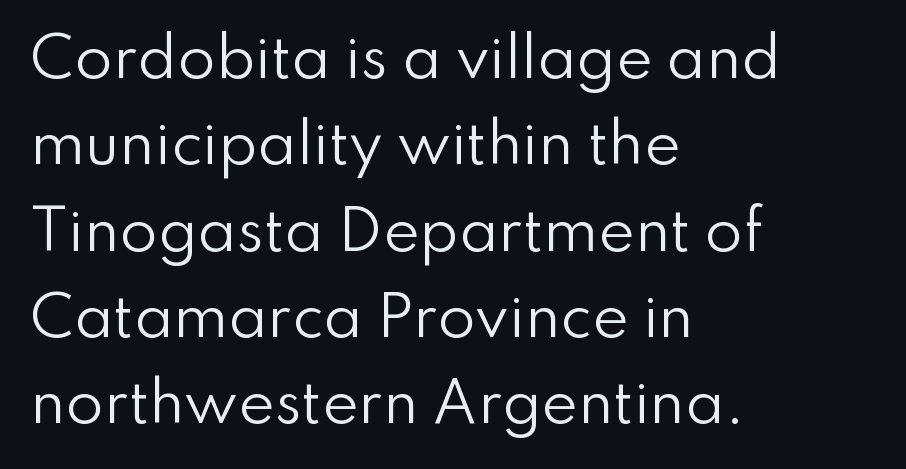
The image shows 55 px regular-weight sans-serif type, upright; set left-aligned, normal line spacing (1.57x), normal letter spacing, not underlined; low stroke contrast and a small x-height.
